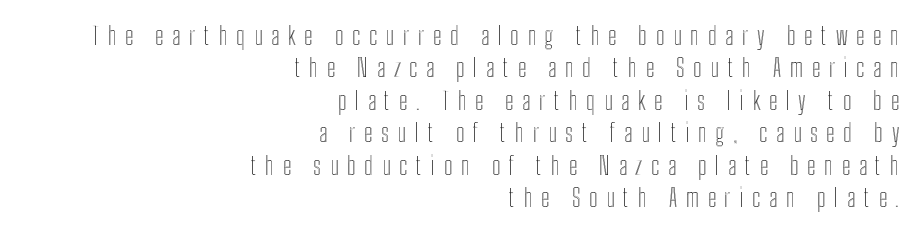
Visually the block forms a straight wall on the right and a jagged coastline on the left. The line-height multiplier appears to be the usual default. The letters are spread apart with noticeably loose tracking. Only glyphs here, with clear space below each row. The type sits square on the baseline with zero lean.
